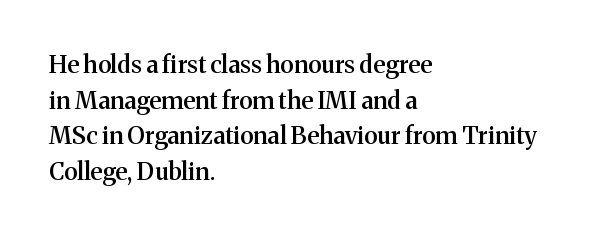
{"italic": "no", "bold": "semi", "underline": "no", "align": "left", "line_spacing": "normal", "line_spacing_ratio": 1.48, "letter_spacing": "normal", "letter_spacing_em": 0.0, "glyph_px": 24}
